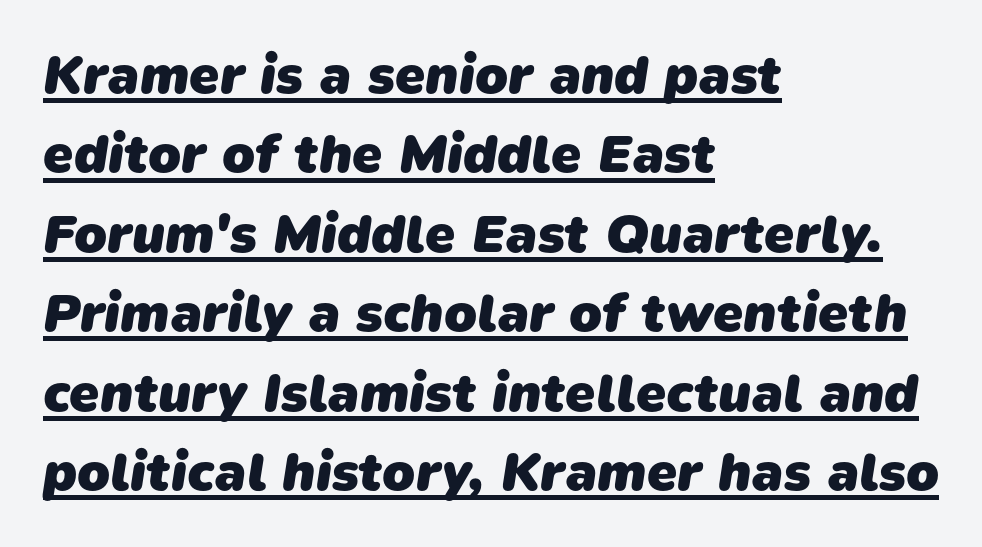
The image shows 54 px heavy sans-serif type; set left-aligned, normal line spacing (1.47x), normal letter spacing, underlined; low stroke contrast and a medium x-height.
